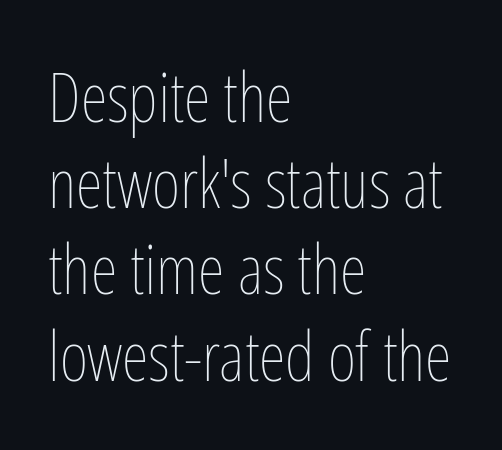
{"italic": "no", "bold": "no", "weight": "thin", "width": "condensed", "stroke_contrast": "low", "x_height": "medium", "monospaced": "no", "underline": "no", "align": "left", "line_spacing": "normal", "line_spacing_ratio": 1.25, "letter_spacing": "normal", "letter_spacing_em": 0.0, "glyph_px": 69}
